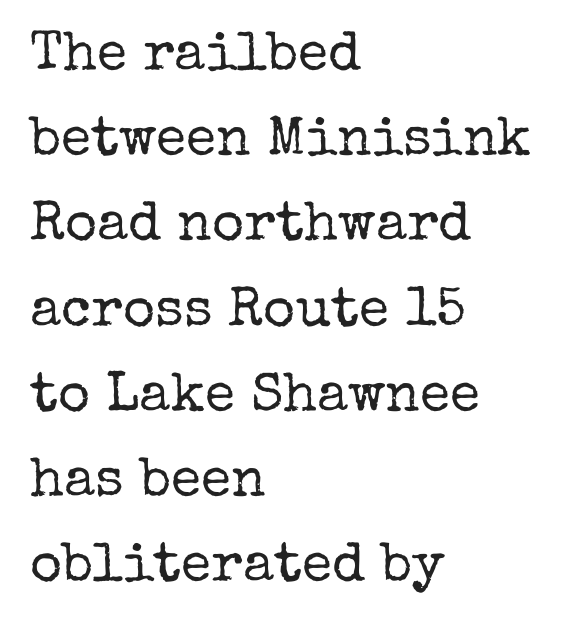
Q: Is the text bold? A: No.
Q: Is the text italic (slanted)? A: No, it is upright.
Q: Is the typeface a serif or a sans-serif typeface? A: Serif.
Q: Is the text underlined? A: No.
Q: How is the paragraph aligned? A: Left-aligned.
Q: Is the spacing between letters normal or unusually wide? A: Normal.
Q: Is the spacing between lines tight, normal or loose? A: Normal.
Q: Width (condensed, normal, or wide)? A: Normal.
Q: Stroke contrast? A: Low.
Q: x-height? A: Medium.
Q: Monospaced? A: No.
